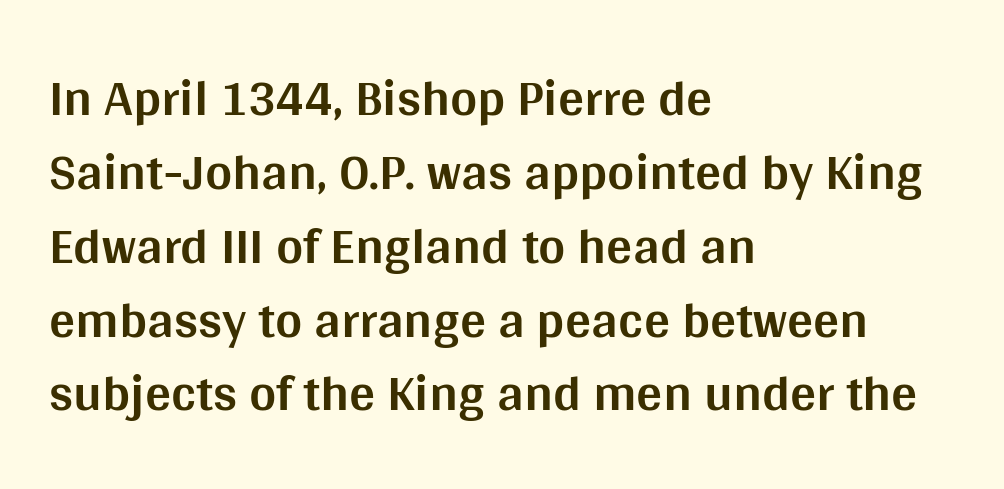
Q: Is the text bold? A: Yes.
Q: Is the text italic (slanted)? A: No, it is upright.
Q: Is the typeface a serif or a sans-serif typeface? A: Sans-serif.
Q: Is the text underlined? A: No.
Q: How is the paragraph aligned? A: Left-aligned.
Q: Is the spacing between letters normal or unusually wide? A: Normal.
Q: Is the spacing between lines tight, normal or loose? A: Normal.
Q: Width (condensed, normal, or wide)? A: Normal.
Q: Stroke contrast? A: Medium.
Q: x-height? A: Large.
Q: Monospaced? A: No.
